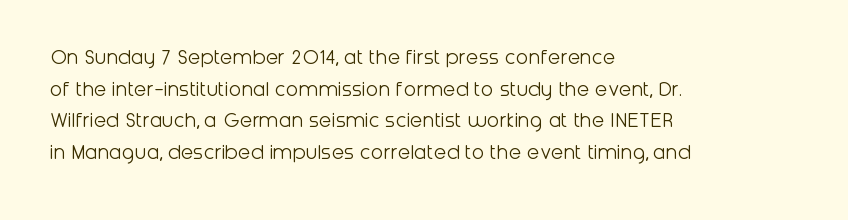
Q: Is the text bold? A: No.
Q: Is the text italic (slanted)? A: No, it is upright.
Q: Is the text underlined? A: No.
Q: How is the paragraph aligned? A: Left-aligned.
Q: Is the spacing between letters normal or unusually wide? A: Normal.
Q: Is the spacing between lines tight, normal or loose? A: Normal.
